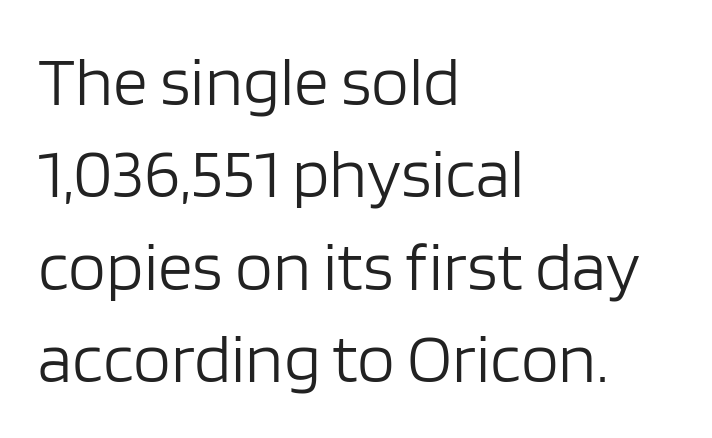
A normal amount of white space separates one row of letters from the next. This rendering uses left alignment, leaving the right contour irregular. Counters stay open thanks to moderate or lighter strokes. Each letter keeps its own natural width here, so spacing adapts to shape. Beneath every word, the page is bare. The tracking reads as untouched default to a designer's eye.
